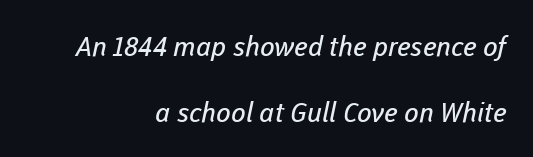
{"bold": "no", "underline": "no", "align": "right", "line_spacing": "loose", "line_spacing_ratio": 2.44, "letter_spacing": "normal", "letter_spacing_em": 0.0, "glyph_px": 27}
